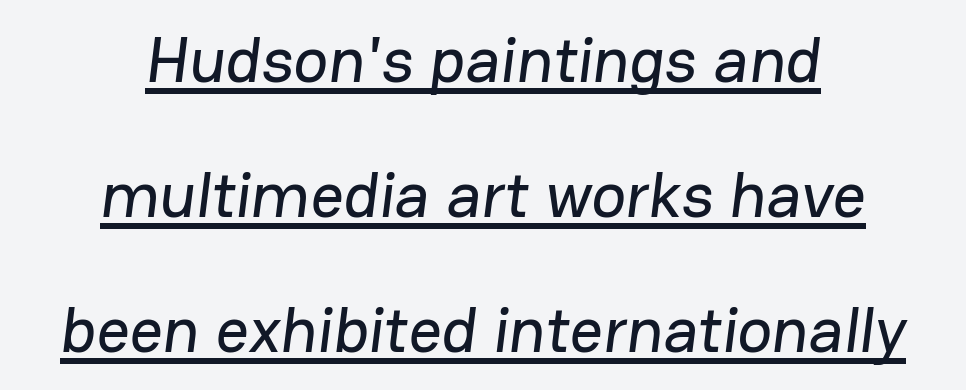
Q: Is the typeface a serif or a sans-serif typeface? A: Sans-serif.
Q: Is the text underlined? A: Yes.
Q: How is the paragraph aligned? A: Centered.
Q: Is the spacing between letters normal or unusually wide? A: Normal.
Q: Is the spacing between lines tight, normal or loose? A: Loose.
Q: Width (condensed, normal, or wide)? A: Normal.
Q: Stroke contrast? A: Low.
Q: x-height? A: Medium.
Q: Monospaced? A: No.
